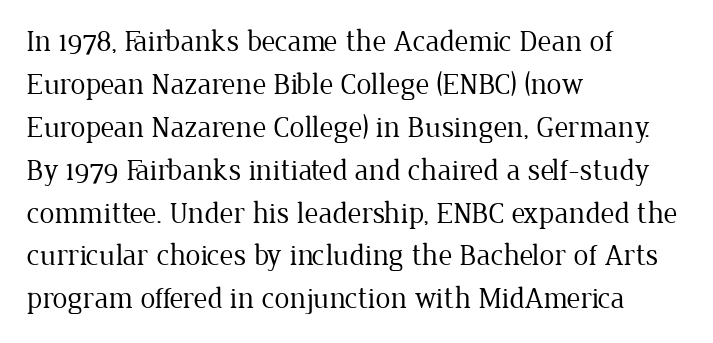
The image shows 30 px regular-weight serif type, upright; set left-aligned, normal line spacing (1.43x), normal letter spacing, not underlined; low stroke contrast and a medium x-height.
